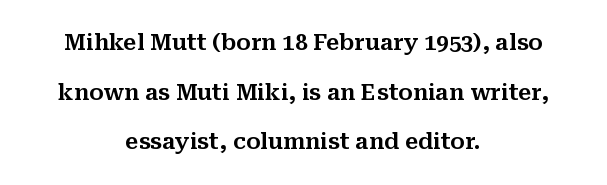
{"italic": "no", "underline": "no", "align": "center", "line_spacing": "loose", "line_spacing_ratio": 2.26, "letter_spacing": "normal", "letter_spacing_em": 0.0, "glyph_px": 22}
